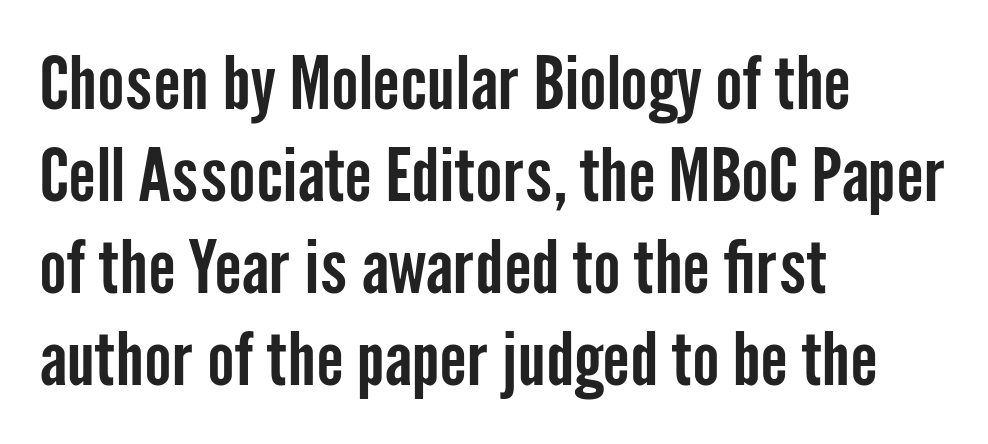
{"serif": "no", "italic": "no", "width": "condensed", "stroke_contrast": "low", "x_height": "medium", "monospaced": "no", "underline": "no", "align": "left", "line_spacing": "normal", "line_spacing_ratio": 1.26, "letter_spacing": "normal", "letter_spacing_em": 0.0, "glyph_px": 73}
